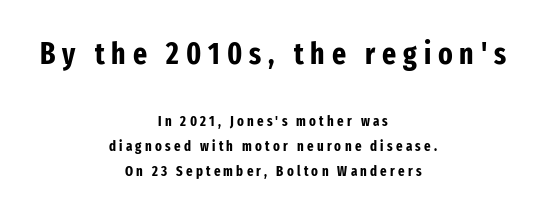
Typographically, this falls in the sans-serif category. Chunky letters — that's bold for sure. You get the large type first, then a drop to smaller type. Proportional: the letters do not fall into vertical columns. Bare-footed words on every line. Each line is balanced around a shared central axis.
